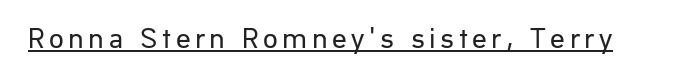
{"serif": "no", "italic": "no", "bold": "no", "weight": "regular", "width": "normal", "stroke_contrast": "low", "x_height": "medium", "monospaced": "no", "underline": "yes", "glyph_px": 29}
